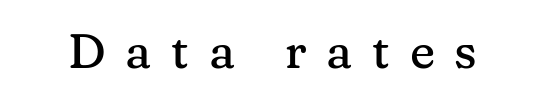
This rendering widens character spacing well past its baseline value. Is this a fixed-width face? No — the glyphs have proportional, varying widths. The designer went with a serif here, giving each stem small feet. Type without underlining. Vertical strokes here are truly vertical.
